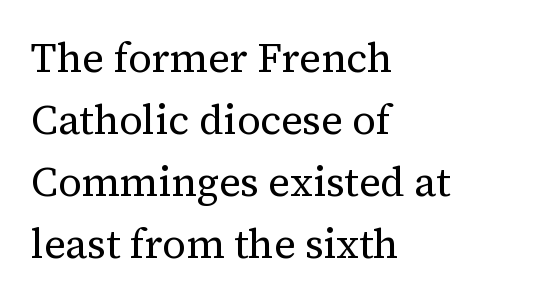
Q: Is the text bold? A: No.
Q: Is the text italic (slanted)? A: No, it is upright.
Q: Is the typeface a serif or a sans-serif typeface? A: Serif.
Q: Is the text underlined? A: No.
Q: How is the paragraph aligned? A: Left-aligned.
Q: Is the spacing between letters normal or unusually wide? A: Normal.
Q: Is the spacing between lines tight, normal or loose? A: Normal.
Q: Width (condensed, normal, or wide)? A: Normal.
Q: Stroke contrast? A: Medium.
Q: x-height? A: Medium.
Q: Monospaced? A: No.
